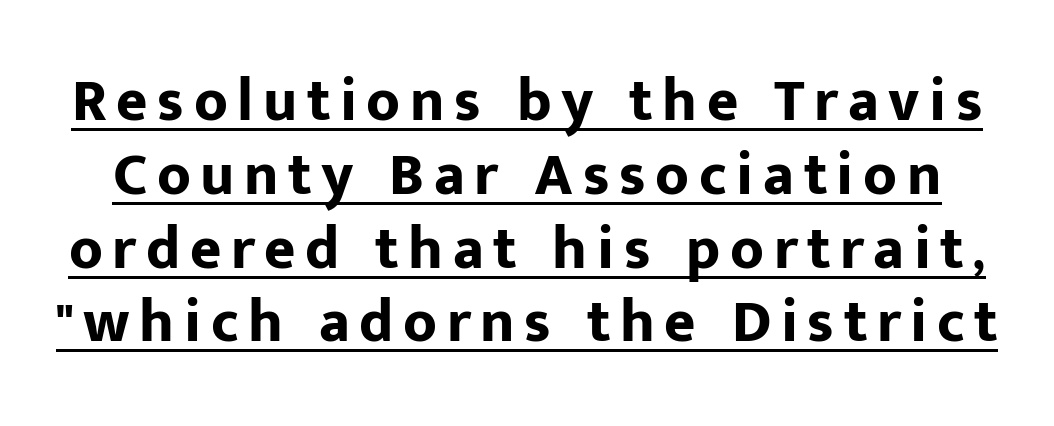
{"serif": "no", "italic": "no", "bold": "yes", "weight": "bold", "width": "normal", "stroke_contrast": "low", "x_height": "medium", "monospaced": "no", "underline": "yes", "line_spacing_ratio": 1.23, "glyph_px": 60}
